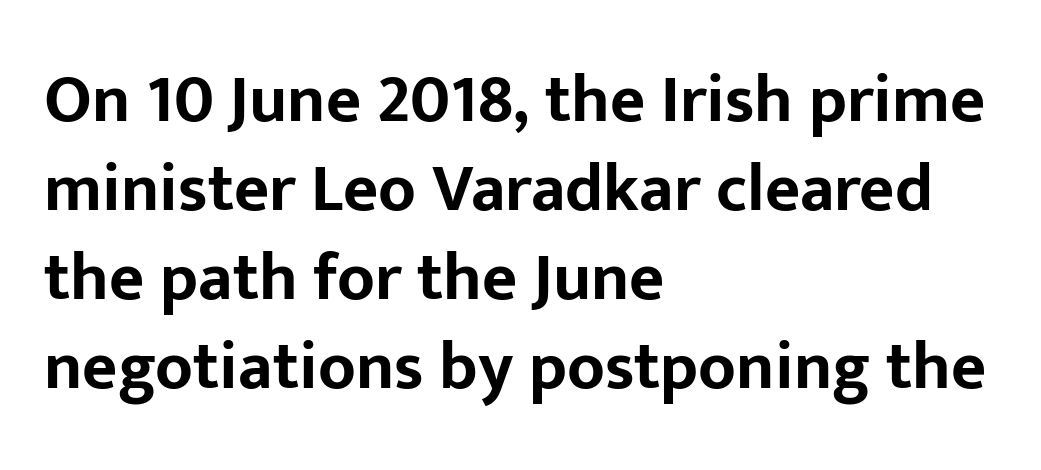
Q: Is the text bold? A: Yes.
Q: Is the text italic (slanted)? A: No, it is upright.
Q: Is the typeface a serif or a sans-serif typeface? A: Sans-serif.
Q: Is the text underlined? A: No.
Q: How is the paragraph aligned? A: Left-aligned.
Q: Is the spacing between letters normal or unusually wide? A: Normal.
Q: Is the spacing between lines tight, normal or loose? A: Normal.
Q: Width (condensed, normal, or wide)? A: Normal.
Q: Stroke contrast? A: Low.
Q: x-height? A: Medium.
Q: Monospaced? A: No.
